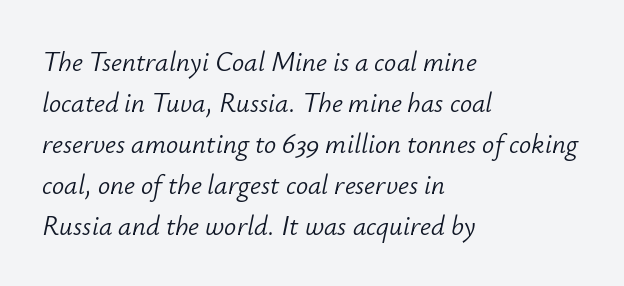
Leading matches the norm, producing a regular column. Compared with typical body copy, the letter spacing here is the same. When letters slant like this, we call the style italic. Honestly, there is no underline to notice here at all. The face looks like a standard text weight, possibly lighter. The paragraph has a hard left edge and a soft right edge.
